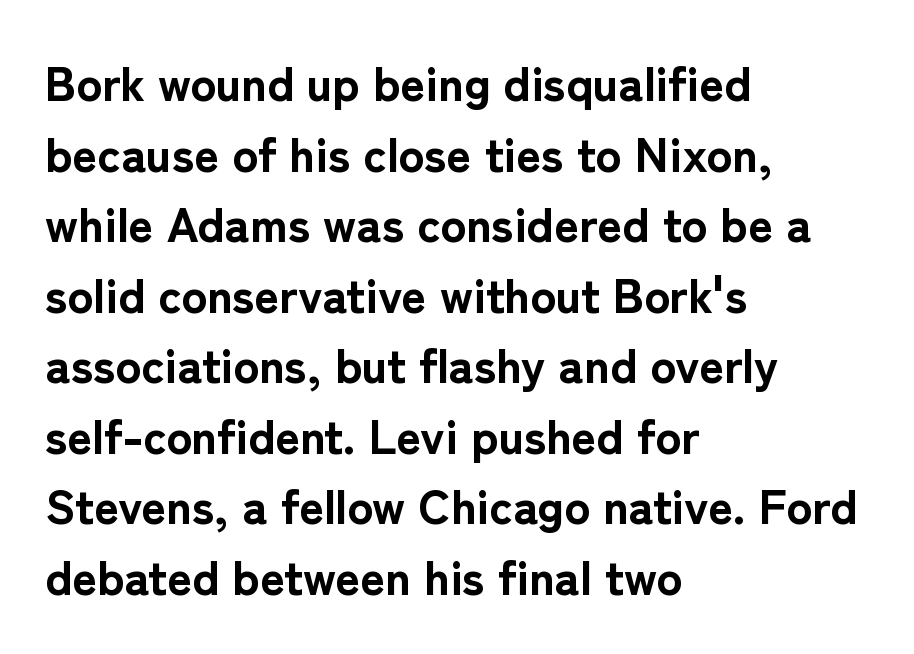
{"serif": "no", "italic": "no", "bold": "yes", "weight": "bold", "width": "normal", "stroke_contrast": "low", "x_height": "medium", "monospaced": "no", "underline": "no", "align": "left", "line_spacing": "normal", "line_spacing_ratio": 1.47, "letter_spacing": "normal", "letter_spacing_em": 0.0, "glyph_px": 48}
